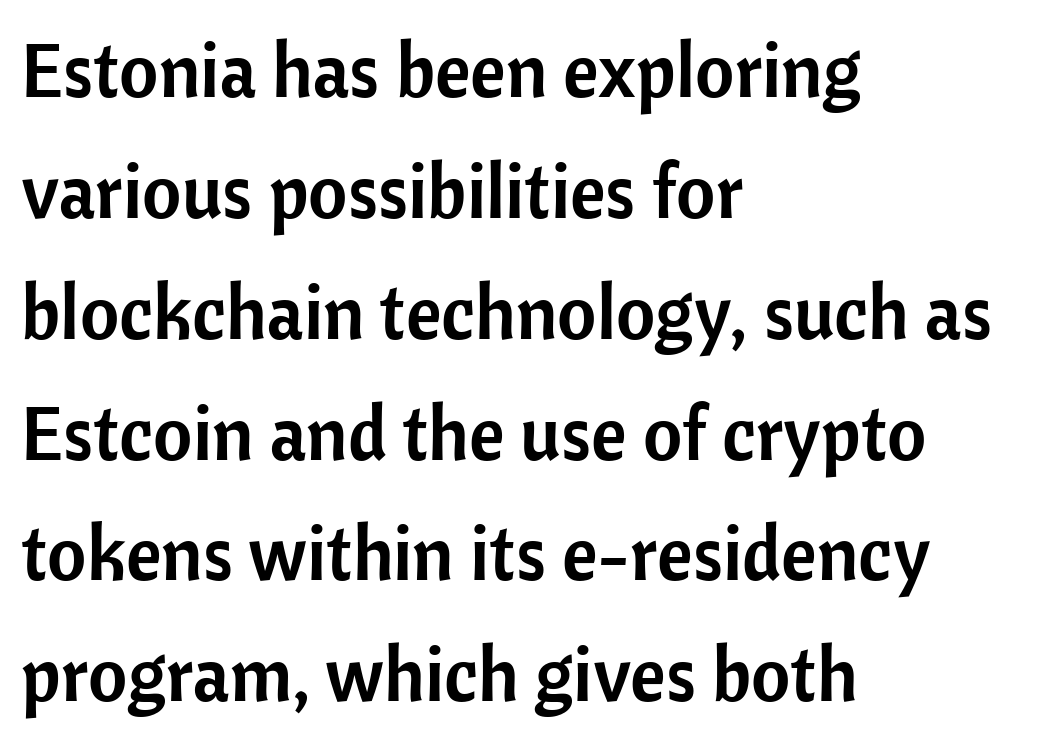
{"serif": "no", "italic": "no", "width": "normal", "stroke_contrast": "low", "x_height": "medium", "monospaced": "no", "underline": "no", "align": "left", "line_spacing": "normal", "line_spacing_ratio": 1.59, "letter_spacing": "normal", "letter_spacing_em": 0.0, "glyph_px": 76}
